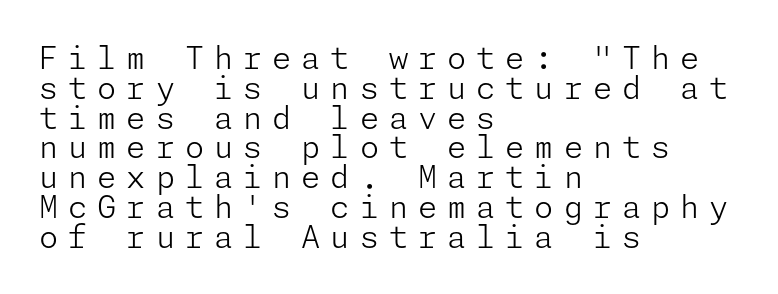
{"serif": "no", "italic": "no", "bold": "no", "weight": "light", "width": "normal", "stroke_contrast": "low", "x_height": "medium", "underline": "no", "align": "left", "line_spacing": "tight", "line_spacing_ratio": 0.96, "letter_spacing": "wide", "letter_spacing_em": 0.32, "glyph_px": 31}
